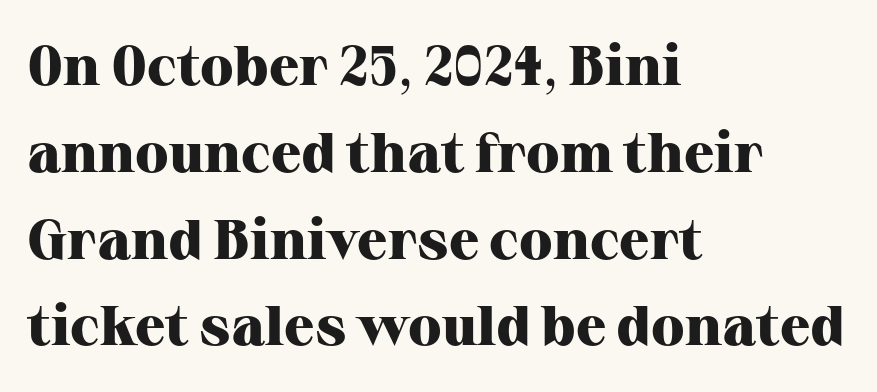
The string is rendered with underlining switched off. Every row of glyphs begins at an identical x-position on the left. The space between consecutive lines is moderate. The passage shown has conventional tracking throughout. Tall strokes in this sample are plumb rather than angled. Varying glyph widths throughout — classic text-font behaviour.
